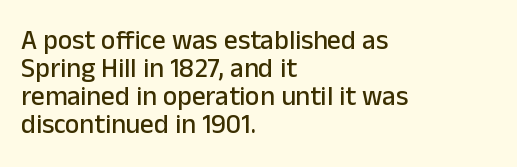
{"italic": "no", "underline": "no", "align": "left", "line_spacing": "tight", "line_spacing_ratio": 1.04, "letter_spacing": "normal", "letter_spacing_em": 0.0, "glyph_px": 27}
